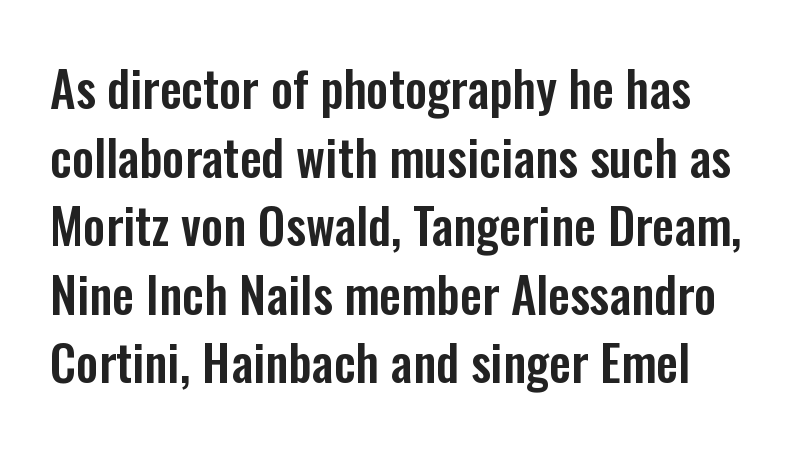
Q: Is the text italic (slanted)? A: No, it is upright.
Q: Is the typeface a serif or a sans-serif typeface? A: Sans-serif.
Q: Is the text underlined? A: No.
Q: Is the spacing between letters normal or unusually wide? A: Normal.
Q: Is the spacing between lines tight, normal or loose? A: Normal.
Q: Width (condensed, normal, or wide)? A: Condensed.
Q: Stroke contrast? A: Low.
Q: x-height? A: Medium.
Q: Monospaced? A: No.
